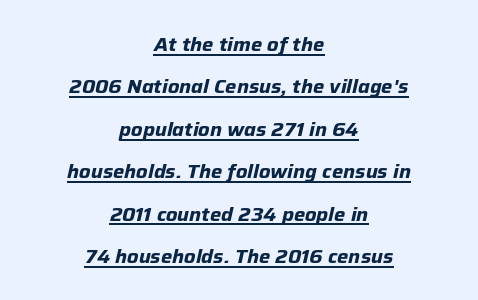
Glance below the letters and you will spot a drawn line. The lettering tilts uniformly, giving the passage an italic look. The passage shown is emphatically bold. Successive baselines arrive slowly, with a big drop between each.
